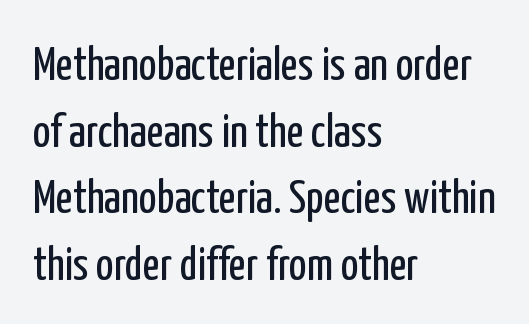
The image shows 47 px regular-weight, condensed sans-serif type, upright; set left-aligned, normal line spacing (1.42x), normal letter spacing, not underlined; low stroke contrast and a medium x-height.
